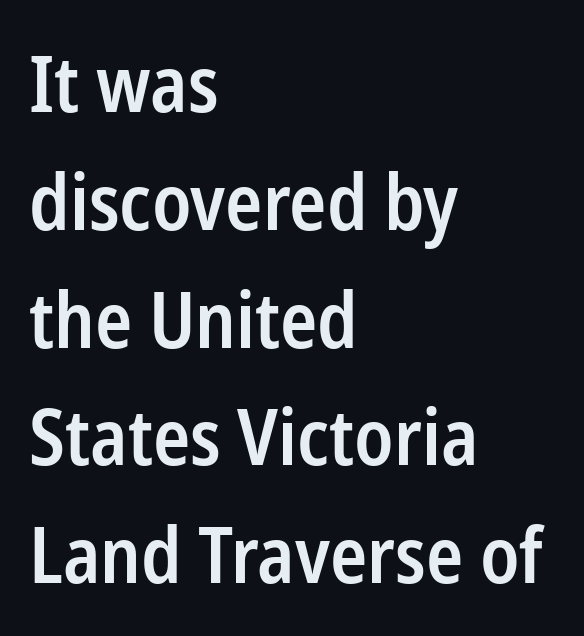
The image shows 77 px semibold, condensed sans-serif type, upright; set left-aligned, normal line spacing (1.53x), normal letter spacing, not underlined; low stroke contrast and a medium x-height.
